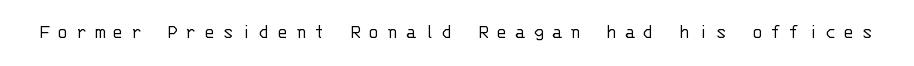
Q: Is the text bold? A: No.
Q: Is the text italic (slanted)? A: No, it is upright.
Q: Is the text underlined? A: No.
Q: Is the spacing between letters normal or unusually wide? A: Unusually wide.
